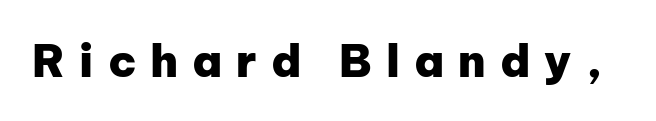
{"serif": "no", "italic": "no", "bold": "yes", "weight": "heavy", "width": "normal", "stroke_contrast": "low", "x_height": "medium", "monospaced": "no", "underline": "no", "letter_spacing": "wide", "letter_spacing_em": 0.31, "glyph_px": 45}
